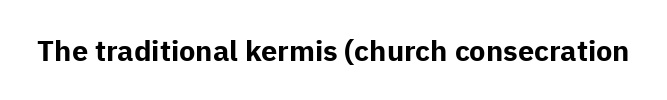
Every stem runs plumb, perpendicular to the baseline. The letters carry no serifs — their stems end cleanly without finishing strokes. The rendering uses natural spacing where letterforms have individual widths. Typographic density is high because the face is bold. Characters follow at the spacing the type designer built in. Any mark beneath the type? The region is blank.
